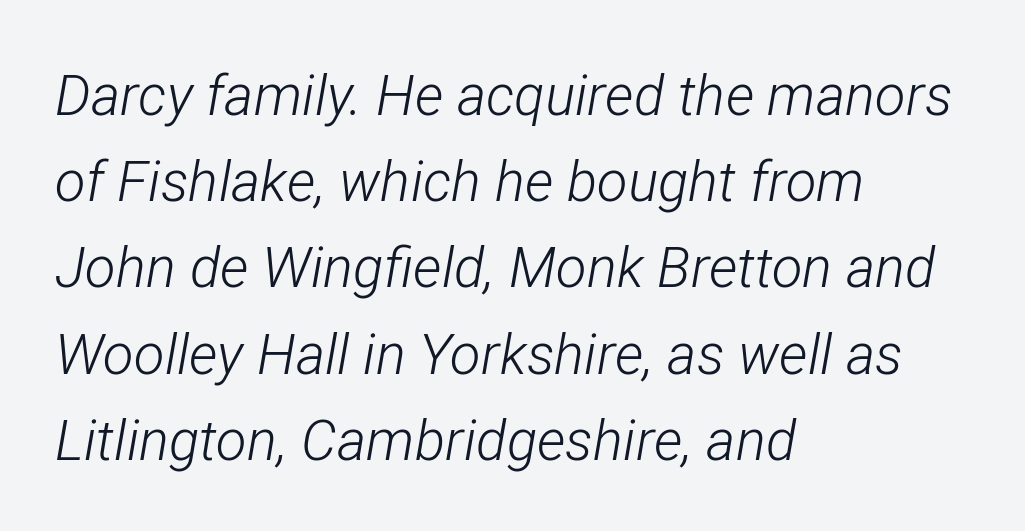
The space beneath each line is pristine and unruled. It's the slanting kind of type. Caption: standard tracking, unaltered. Line spacing here is normal. Is this a heavy cut? Hardly; it is regular or lighter.
